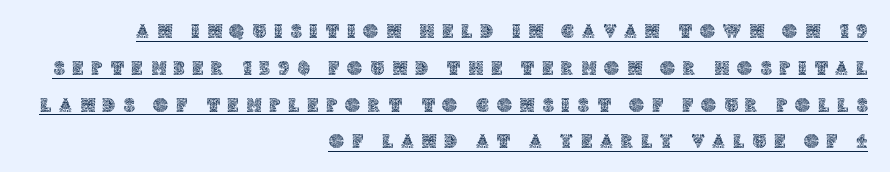
The image shows 20 px text type, upright; set right-aligned, line spacing 1.84x, unusually wide letter spacing (+0.41 em), underlined.
